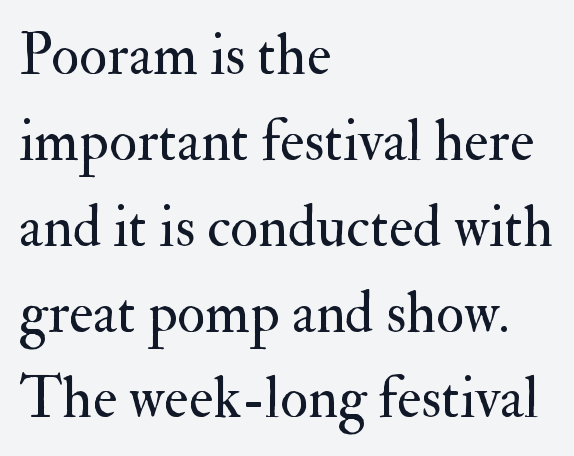
{"serif": "yes", "italic": "no", "bold": "no", "weight": "regular", "width": "normal", "stroke_contrast": "medium", "x_height": "small", "monospaced": "no", "underline": "no", "align": "left", "line_spacing": "normal", "line_spacing_ratio": 1.48, "letter_spacing": "normal", "letter_spacing_em": 0.0, "glyph_px": 58}
